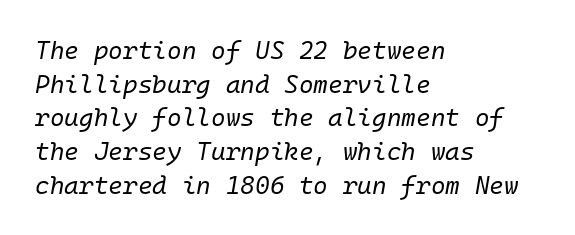
The typography opts for an oblique posture over an upright one. Descenders hang freely into open space. Notice how descenders clear the ascenders below comfortably — that's standard leading. Caption: face not bold, strokes unweighted. Students, note that the glyphs here touch the page at normal intervals.
